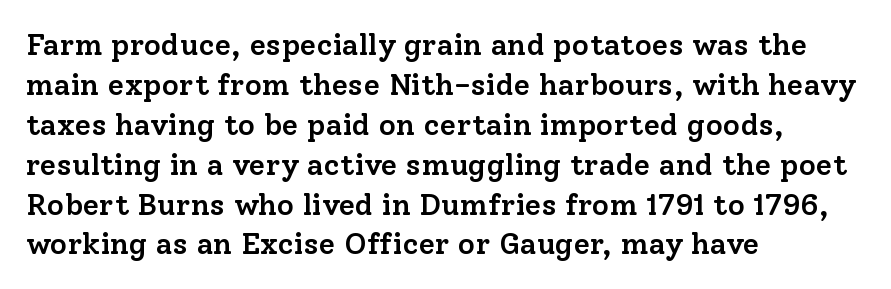
Only glyphs here, with clear space below each row. In terms of leading, this rendering sits right in the middle. A typesetter would mark this as roman, not italic. This sample uses plain, unmodified letter spacing.
